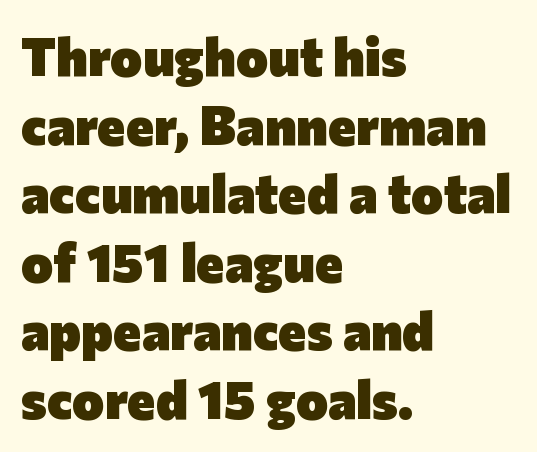
The image shows 54 px heavy sans-serif type, upright; set left-aligned, normal line spacing (1.27x), normal letter spacing, not underlined; low stroke contrast and a medium x-height.
